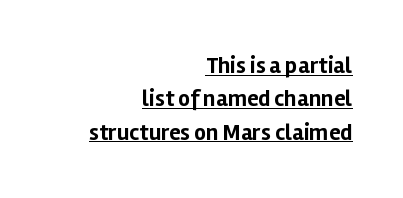
The image shows 23 px bold type, upright; set right-aligned, normal line spacing (1.45x), normal letter spacing, underlined.
